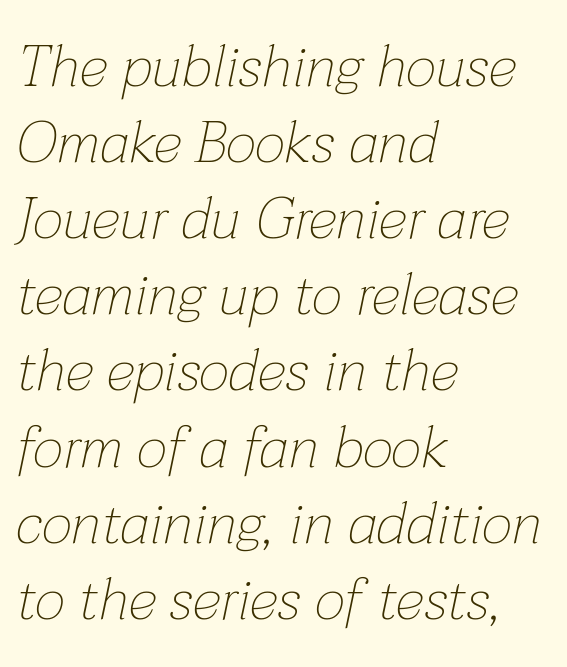
The image shows 59 px thin type, italic (leaning right); set left-aligned, normal line spacing (1.29x), normal letter spacing, not underlined; low stroke contrast and a medium x-height.
